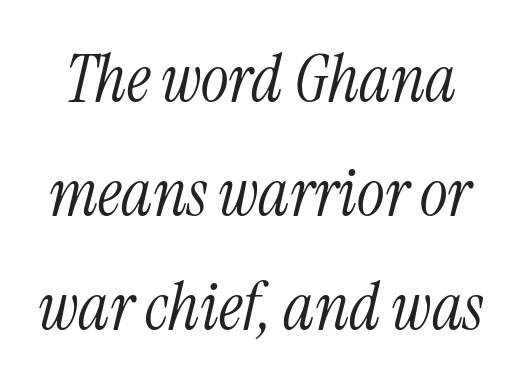
{"serif": "yes", "italic": "yes", "lean": "right", "slant_degrees": 13, "bold": "no", "weight": "light", "width": "condensed", "stroke_contrast": "medium", "x_height": "medium", "monospaced": "no", "underline": "no", "line_spacing_ratio": 1.73, "letter_spacing": "normal", "letter_spacing_em": 0.0, "glyph_px": 66}
